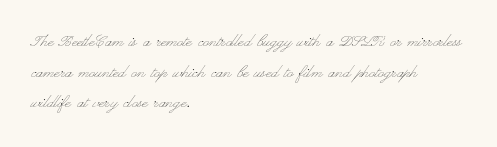
Q: Is the text bold? A: No.
Q: Is the text italic (slanted)? A: Yes.
Q: Is the text underlined? A: No.
Q: How is the paragraph aligned? A: Left-aligned.
Q: Is the spacing between letters normal or unusually wide? A: Normal.
Q: Is the spacing between lines tight, normal or loose? A: Normal.
